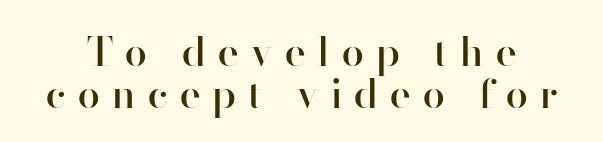
Beneath every word, the page is bare. The face used here is rendered with a markedly widened letterfit. Horizontal bands of white between lines are thin slivers. Rendered with straight, roman letterforms.
